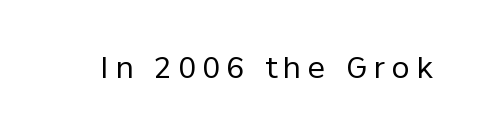
Q: Is the text bold? A: No.
Q: Is the text italic (slanted)? A: No, it is upright.
Q: Is the typeface a serif or a sans-serif typeface? A: Sans-serif.
Q: Is the text underlined? A: No.
Q: Is the spacing between letters normal or unusually wide? A: Unusually wide.
Q: Width (condensed, normal, or wide)? A: Normal.
Q: Stroke contrast? A: Low.
Q: x-height? A: Medium.
Q: Monospaced? A: No.
